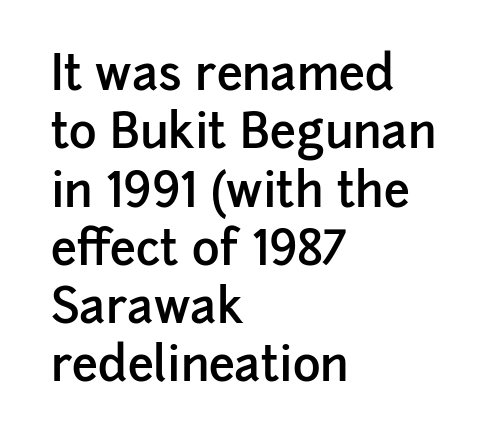
{"serif": "no", "italic": "no", "bold": "semi", "weight": "semibold", "width": "normal", "stroke_contrast": "low", "x_height": "medium", "monospaced": "no", "underline": "no", "align": "left", "line_spacing_ratio": 1.24, "letter_spacing": "normal", "letter_spacing_em": 0.0, "glyph_px": 47}
